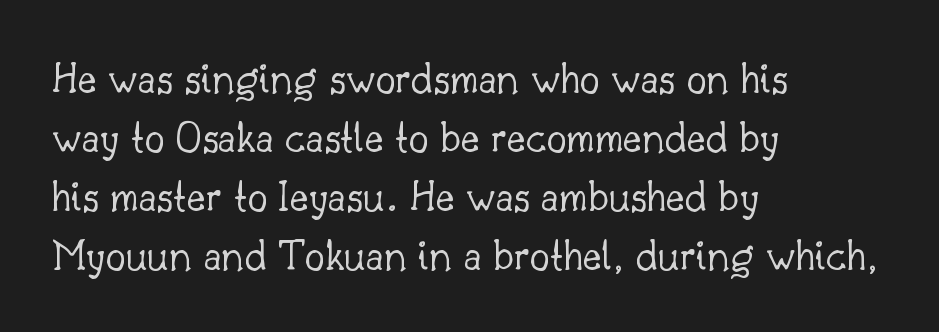
Q: Is the text bold? A: No.
Q: Is the text italic (slanted)? A: No, it is upright.
Q: Is the text underlined? A: No.
Q: How is the paragraph aligned? A: Left-aligned.
Q: Is the spacing between letters normal or unusually wide? A: Normal.
Q: Is the spacing between lines tight, normal or loose? A: Normal.
Q: Width (condensed, normal, or wide)? A: Normal.
Q: Stroke contrast? A: Low.
Q: x-height? A: Small.
Q: Monospaced? A: No.
